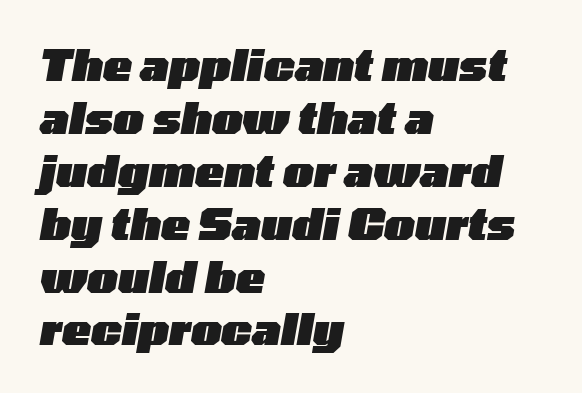
{"italic": "yes", "lean": "right", "slant_degrees": 10, "bold": "yes", "weight": "heavy", "width": "wide", "stroke_contrast": "low", "x_height": "medium", "monospaced": "no", "underline": "no", "align": "left", "line_spacing_ratio": 1.23, "letter_spacing": "normal", "letter_spacing_em": 0.0, "glyph_px": 43}
